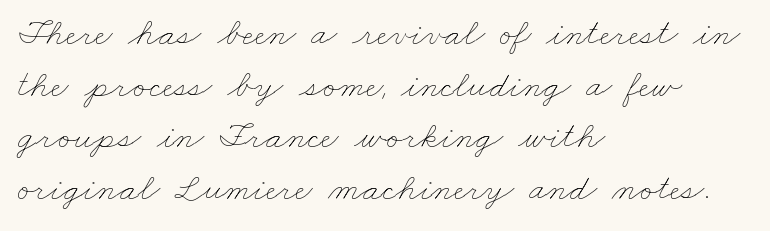
Q: Is the text bold? A: No.
Q: Is the text underlined? A: No.
Q: How is the paragraph aligned? A: Left-aligned.
Q: Is the spacing between letters normal or unusually wide? A: Normal.
Q: Is the spacing between lines tight, normal or loose? A: Normal.
Q: Width (condensed, normal, or wide)? A: Wide.
Q: Stroke contrast? A: Low.
Q: x-height? A: Small.
Q: Monospaced? A: No.
